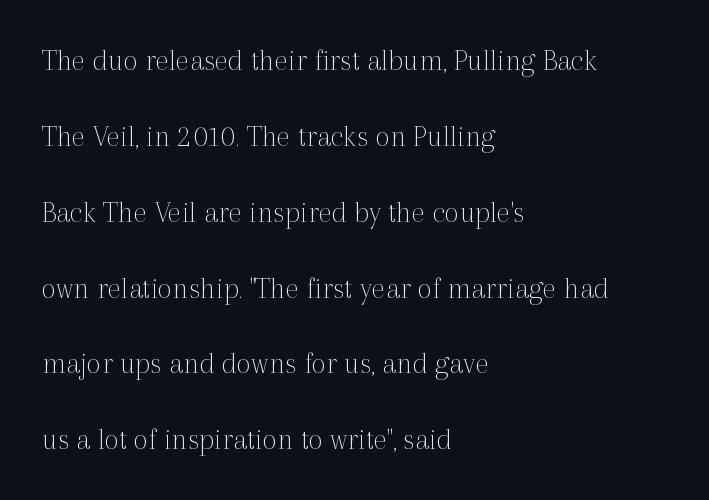
The image shows 32 px thin serif type, upright; set left-aligned, loose line spacing (2.37x), normal letter spacing, not underlined; a medium x-height.
